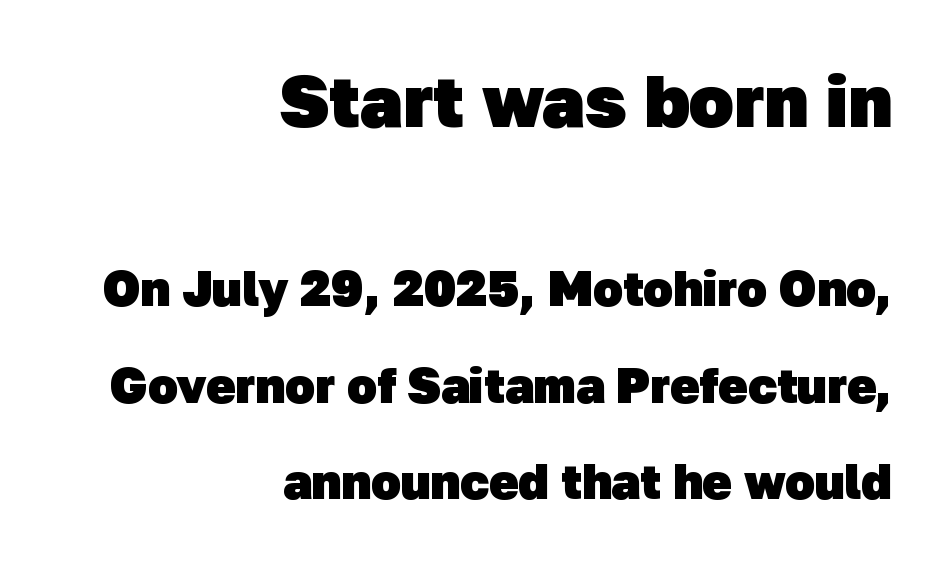
Q: Is the text bold? A: Yes.
Q: Is the typeface a serif or a sans-serif typeface? A: Sans-serif.
Q: Is the text underlined? A: No.
Q: How is the paragraph aligned? A: Right-aligned.
Q: Is the spacing between letters normal or unusually wide? A: Normal.
Q: Is the spacing between lines tight, normal or loose? A: Loose.
Q: Which block of text is set in a larger size, the first (top) or the second (bottom)? A: The first (top) one.
Q: Width (condensed, normal, or wide)? A: Normal.
Q: Stroke contrast? A: Low.
Q: x-height? A: Medium.
Q: Monospaced? A: No.
